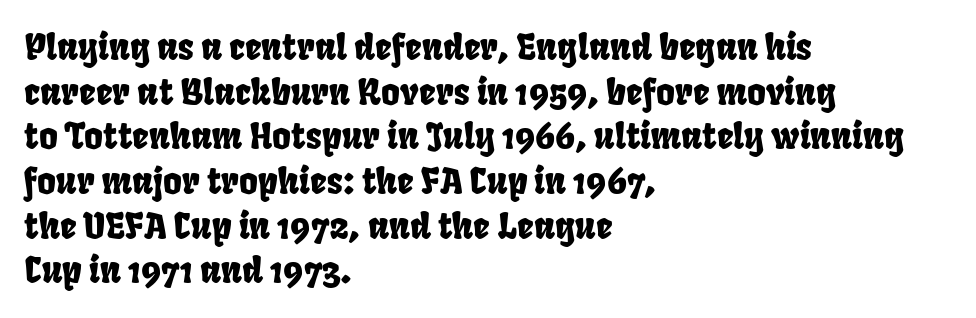
Note: no serifs on the glyphs. You could not count columns in this text — the font is proportionally spaced. All the whitespace from short lines collects on the right. The space directly below the letters is spotless. You could call the tracking neutral — neither tight nor loose.
